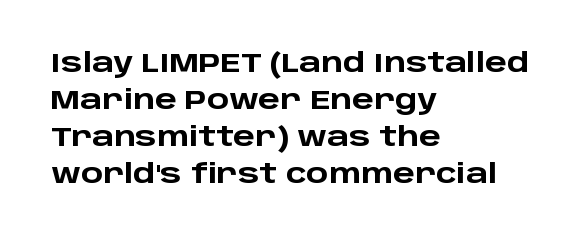
{"italic": "no", "bold": "yes", "underline": "no", "align": "left", "line_spacing": "normal", "line_spacing_ratio": 1.42, "letter_spacing": "normal", "letter_spacing_em": 0.0, "glyph_px": 26}
